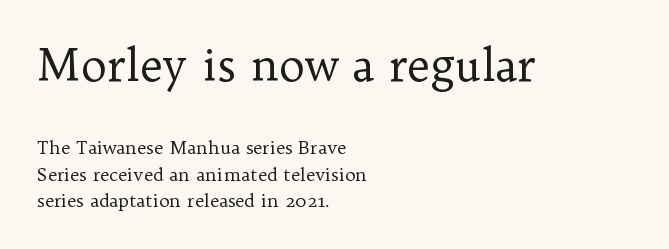
{"serif": "yes", "italic": "no", "bold": "no", "weight": "regular", "width": "normal", "stroke_contrast": "low", "x_height": "medium", "monospaced": "no", "underline": "no", "align": "left", "line_spacing": "normal", "line_spacing_ratio": 1.46, "letter_spacing": "normal", "letter_spacing_em": 0.0, "larger_block": "first", "size_ratio": 2.44, "glyph_px": 44}
